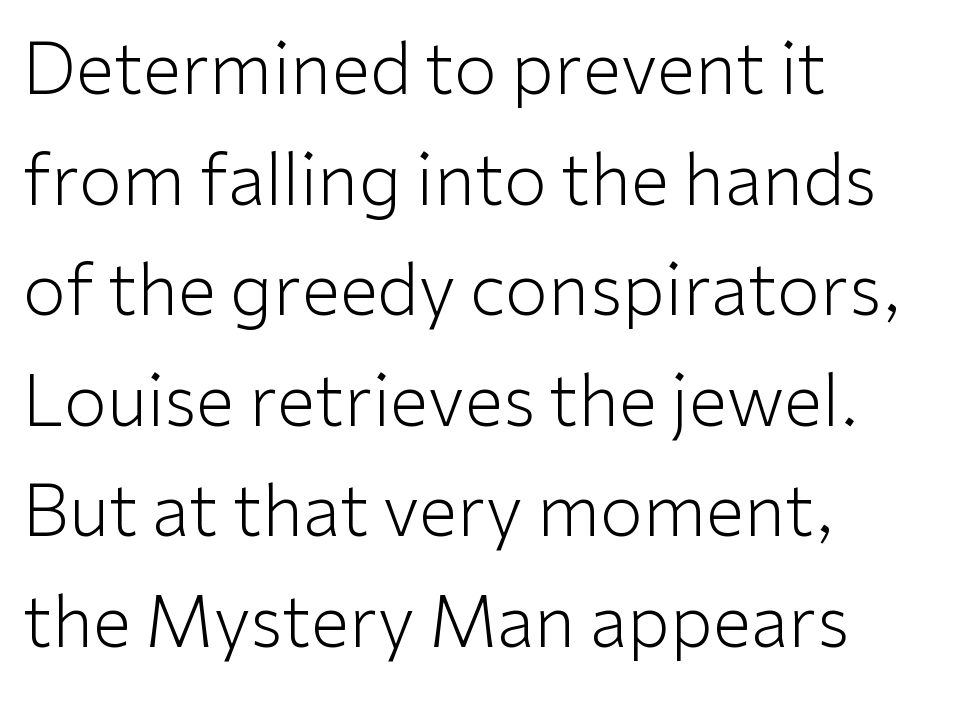
The image shows 70 px light sans-serif type, upright; set left-aligned, normal line spacing (1.58x), normal letter spacing, not underlined; low stroke contrast and a medium x-height.
